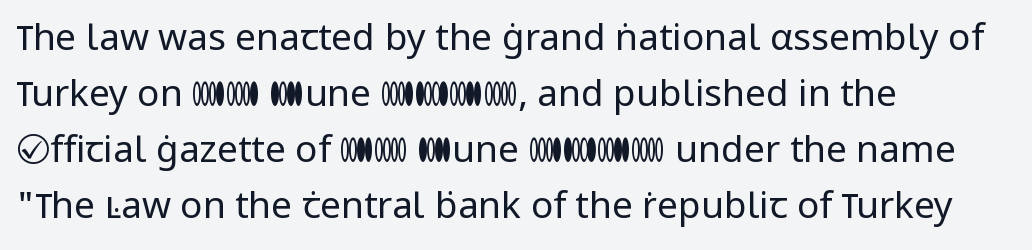
Q: Is the text bold? A: No.
Q: Is the text italic (slanted)? A: No, it is upright.
Q: Is the typeface a serif or a sans-serif typeface? A: Sans-serif.
Q: Is the text underlined? A: No.
Q: How is the paragraph aligned? A: Left-aligned.
Q: Is the spacing between letters normal or unusually wide? A: Normal.
Q: Is the spacing between lines tight, normal or loose? A: Normal.
Q: Width (condensed, normal, or wide)? A: Normal.
Q: Stroke contrast? A: Low.
Q: x-height? A: Medium.
Q: Monospaced? A: No.
